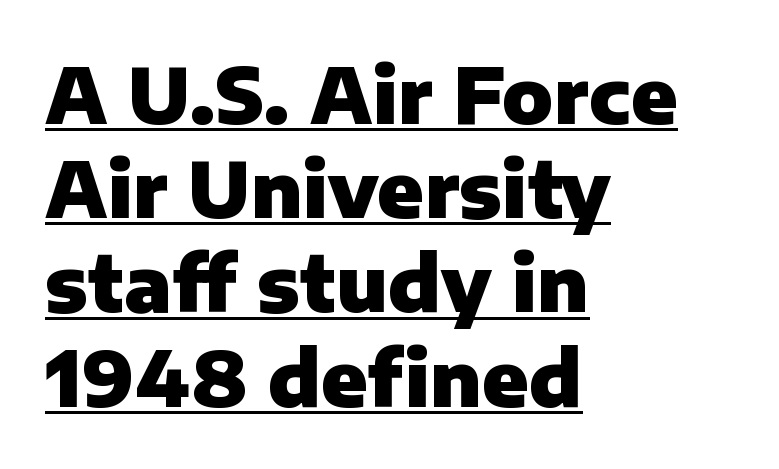
Does the type have serifs? No, each stem ends abruptly. A typesetter would mark this as roman, not italic. Compared with typical body copy, the letter spacing here is the same. The passage is arranged the way most books set body copy — flush left.
